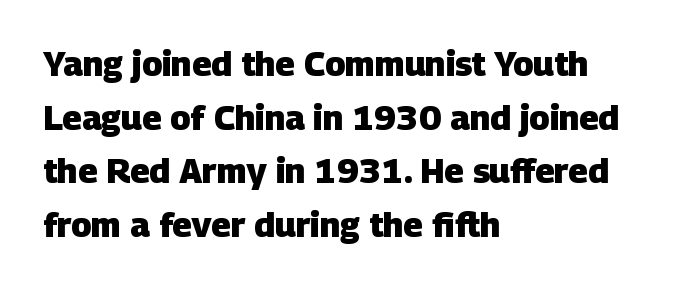
The image shows 34 px heavy sans-serif type; set left-aligned, normal line spacing (1.58x), normal letter spacing, not underlined; low stroke contrast and a large x-height.
